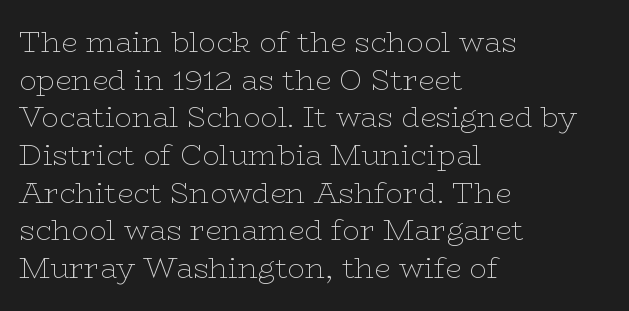
Q: Is the text bold? A: No.
Q: Is the text italic (slanted)? A: No, it is upright.
Q: Is the typeface a serif or a sans-serif typeface? A: Serif.
Q: Is the text underlined? A: No.
Q: How is the paragraph aligned? A: Left-aligned.
Q: Is the spacing between letters normal or unusually wide? A: Normal.
Q: Is the spacing between lines tight, normal or loose? A: Normal.
Q: Width (condensed, normal, or wide)? A: Wide.
Q: Stroke contrast? A: Low.
Q: x-height? A: Medium.
Q: Monospaced? A: No.
